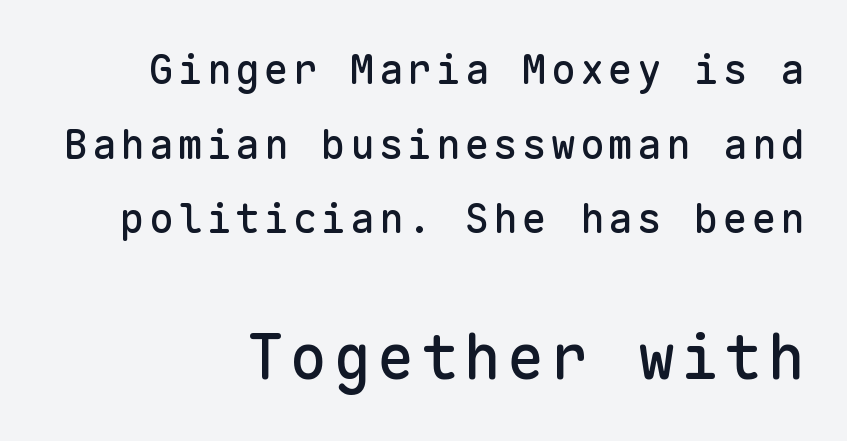
The image shows 62 px sans-serif type, upright, monospaced; set right-aligned, line spacing 1.82x, not underlined; the second (bottom) block is 1.51x larger; low stroke contrast and a medium x-height.
